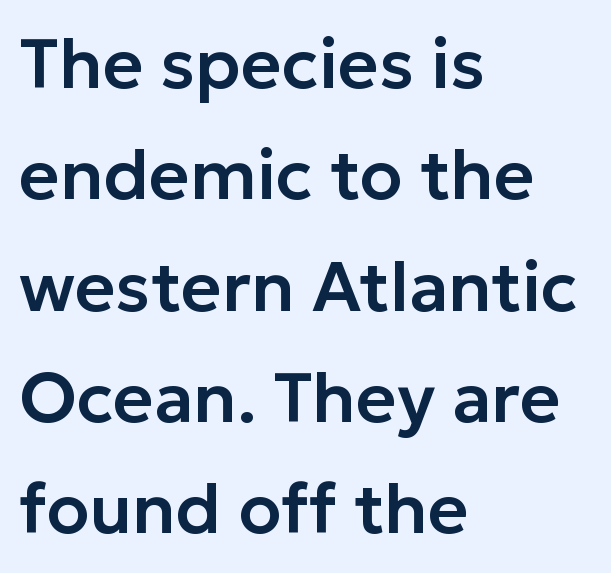
A typesetter would call this zero additional tracking. Plain, unruled lines of type. The lines sit at an ordinary, default distance from one another. Is this a fixed-width face? No — the glyphs have proportional, varying widths. Notice how the passage keeps a crisp vertical edge on the left only. These lines were composed using upright roman letters.
